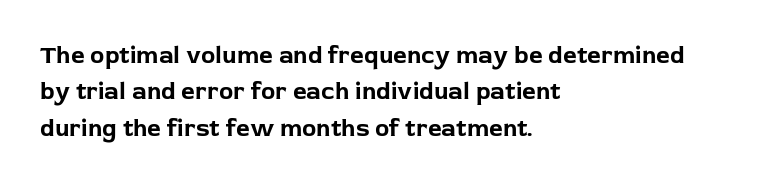
The image shows 24 px bold type, upright; set left-aligned, normal line spacing (1.52x), normal letter spacing, not underlined.
